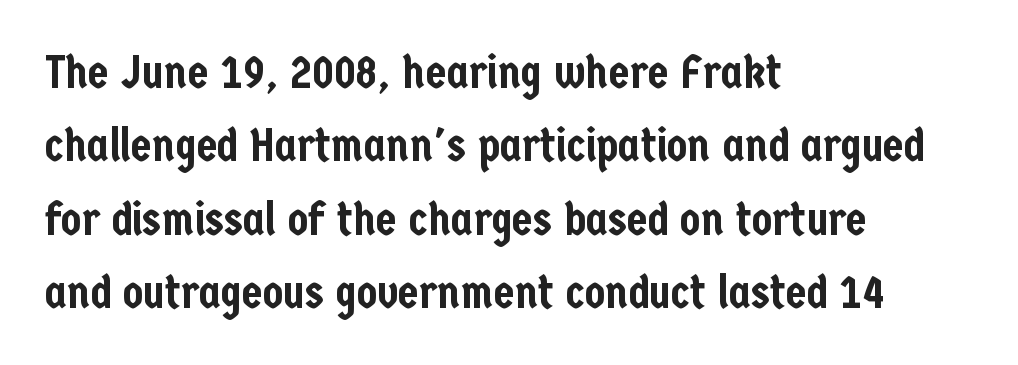
{"serif": "no", "italic": "no", "width": "condensed", "stroke_contrast": "low", "x_height": "medium", "monospaced": "no", "underline": "no", "align": "left", "line_spacing": "normal", "line_spacing_ratio": 1.56, "letter_spacing": "normal", "letter_spacing_em": 0.0, "glyph_px": 47}
